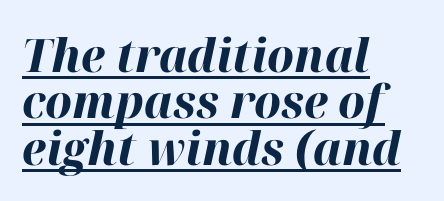
Is there much room between lines? No — they nearly touch. Is this a fixed-width face? No — the glyphs have proportional, varying widths. If you drew a line through each stem, it would be angled. Does the copy run flush right? No — it runs flush left. What weight is shown? A full bold with thick strokes.
